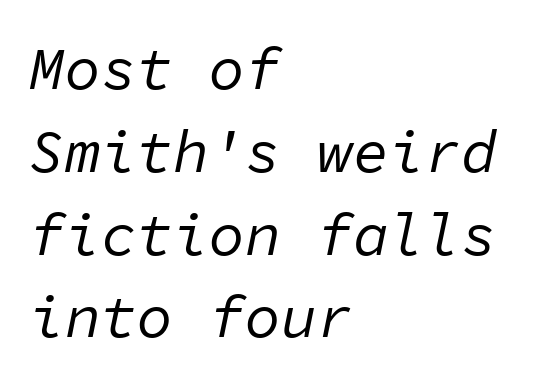
Q: Is the text bold? A: No.
Q: Is the text italic (slanted)? A: Yes, it leans right by about 11 degrees.
Q: Is the text underlined? A: No.
Q: How is the paragraph aligned? A: Left-aligned.
Q: Is the spacing between letters normal or unusually wide? A: Normal.
Q: Is the spacing between lines tight, normal or loose? A: Normal.
Q: Width (condensed, normal, or wide)? A: Normal.
Q: Stroke contrast? A: Low.
Q: x-height? A: Medium.
Q: Monospaced? A: Yes.
